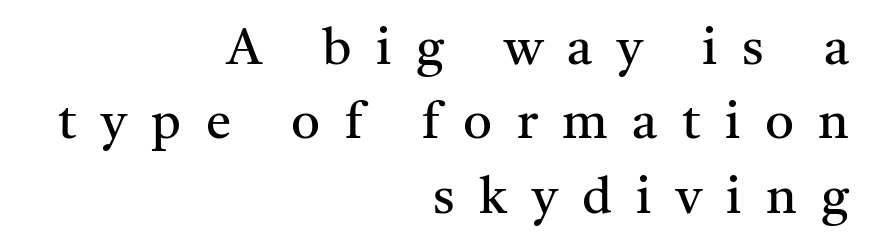
The image shows 51 px regular-weight serif type, upright; set right-aligned, normal line spacing (1.46x), unusually wide letter spacing (+0.48 em), not underlined; medium stroke contrast and a medium x-height.
